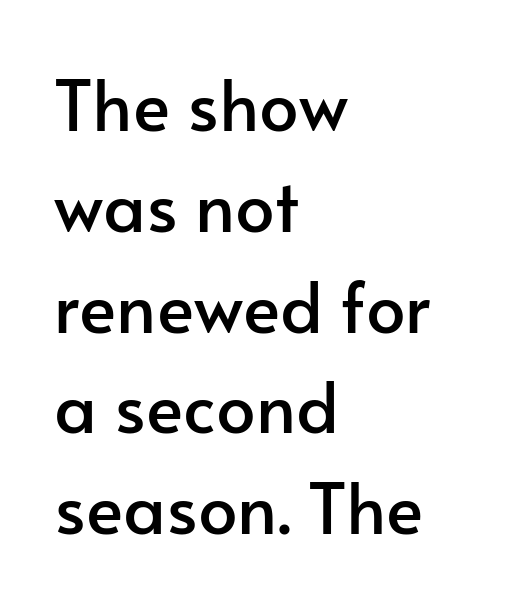
Character widths vary here, with narrow letters taking less room than wide ones. Rows of type keep a routine distance in the vertical direction. Italic: no, the glyphs are upright roman. What kind of face is this? One without serifs — a sans. Students, note that the glyphs here touch the page at normal intervals.
